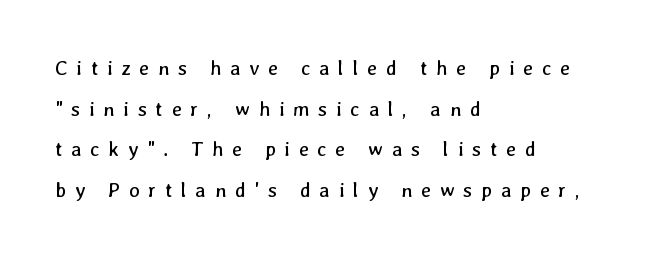
{"bold": "no", "underline": "no", "align": "left", "line_spacing": "loose", "line_spacing_ratio": 2.03, "letter_spacing": "wide", "letter_spacing_em": 0.44, "glyph_px": 20}
